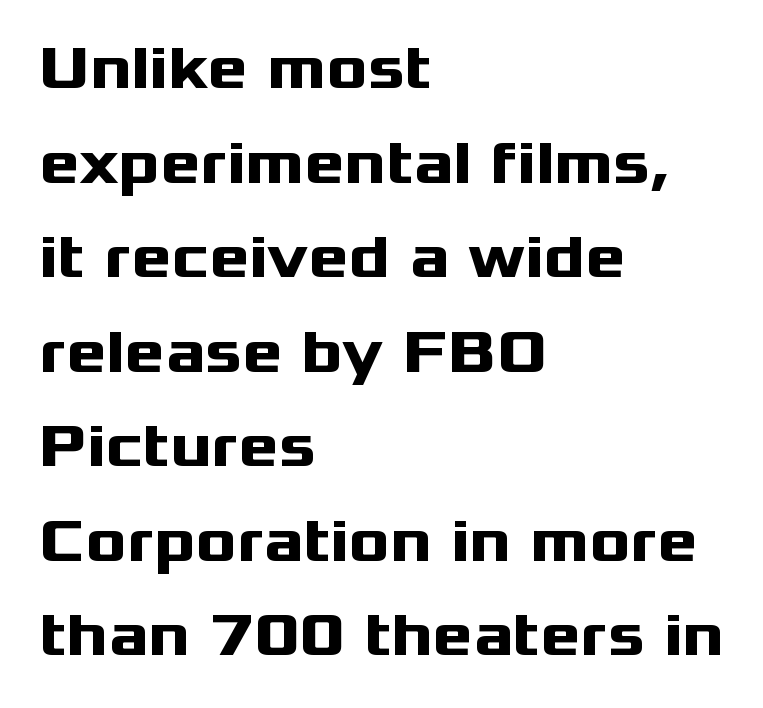
Q: Is the text bold? A: Yes.
Q: Is the text italic (slanted)? A: No, it is upright.
Q: Is the typeface a serif or a sans-serif typeface? A: Sans-serif.
Q: Is the text underlined? A: No.
Q: How is the paragraph aligned? A: Left-aligned.
Q: Is the spacing between letters normal or unusually wide? A: Normal.
Q: Is the spacing between lines tight, normal or loose? A: Normal.
Q: Width (condensed, normal, or wide)? A: Wide.
Q: Stroke contrast? A: Medium.
Q: x-height? A: Medium.
Q: Monospaced? A: No.
